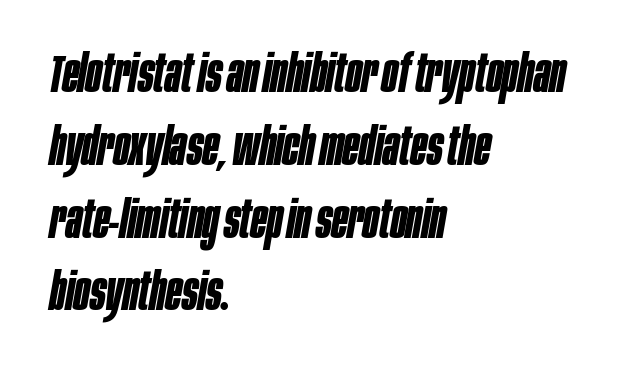
The glyphs are unaccompanied by any horizontal stroke below them. Style check: oblique. Chunky letters — that's bold for sure. Spacing verdict: proportional, widths tailored to each character.
